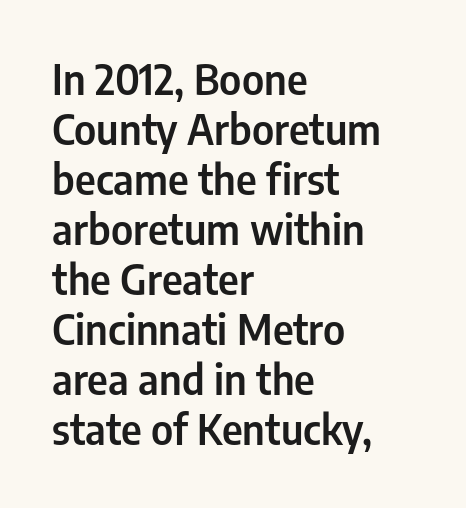
{"serif": "no", "italic": "no", "width": "condensed", "stroke_contrast": "low", "x_height": "medium", "monospaced": "no", "underline": "no", "align": "left", "line_spacing_ratio": 1.22, "letter_spacing": "normal", "letter_spacing_em": 0.0, "glyph_px": 41}
